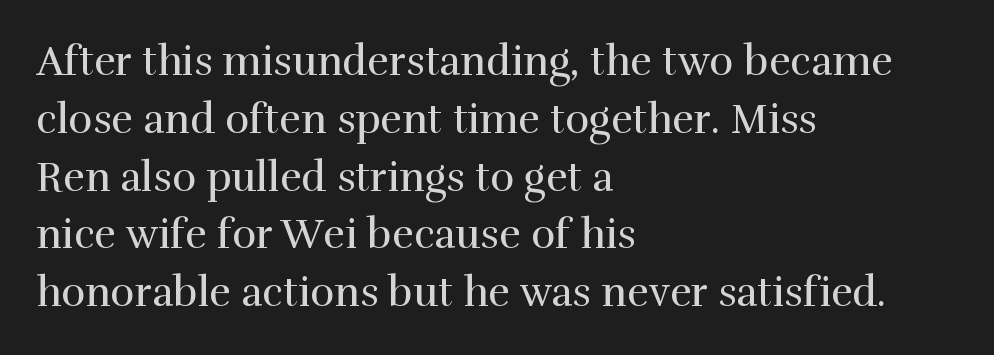
The image shows 41 px regular-weight serif type, upright; set left-aligned, normal line spacing (1.41x), normal letter spacing, not underlined; high stroke contrast and a medium x-height.
